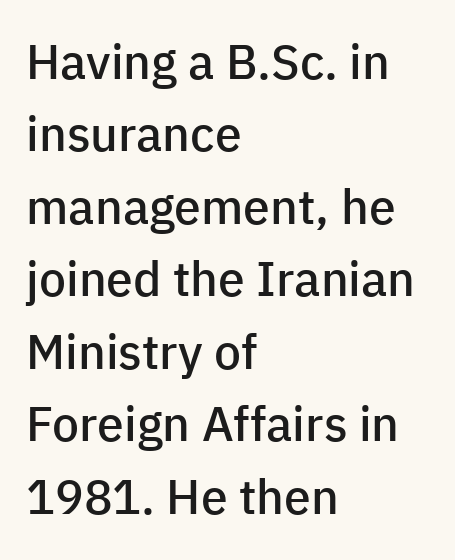
Here the glyphs are tracked normally, forming tight word shapes. Vertically, the passage feels balanced, rows spaced as you'd expect. Check where the strokes stop: nothing finishes them off — pure sans. The sample has been set in demibold, a notch under bold.
